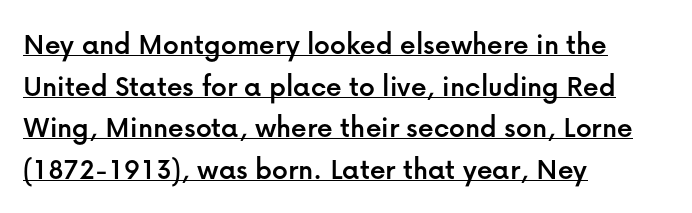
{"serif": "no", "italic": "no", "width": "normal", "stroke_contrast": "low", "x_height": "medium", "monospaced": "no", "underline": "yes", "align": "left", "line_spacing": "normal", "line_spacing_ratio": 1.34, "letter_spacing": "normal", "letter_spacing_em": 0.0, "glyph_px": 31}
